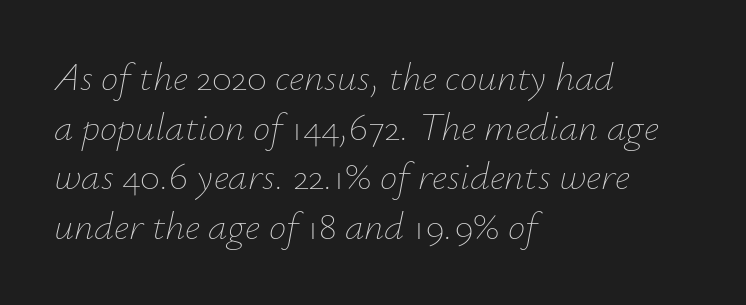
Q: Is the text bold? A: No.
Q: Is the text italic (slanted)? A: Yes, it leans right by about 12 degrees.
Q: Is the text underlined? A: No.
Q: How is the paragraph aligned? A: Left-aligned.
Q: Is the spacing between letters normal or unusually wide? A: Normal.
Q: Is the spacing between lines tight, normal or loose? A: Normal.
Q: Width (condensed, normal, or wide)? A: Normal.
Q: Stroke contrast? A: Low.
Q: x-height? A: Small.
Q: Monospaced? A: No.
